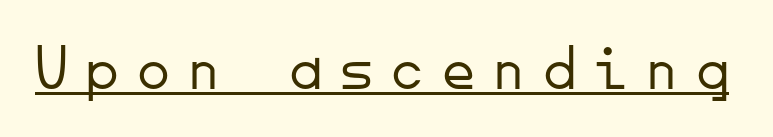
Q: Is the text bold? A: No.
Q: Is the text italic (slanted)? A: No, it is upright.
Q: Is the typeface a serif or a sans-serif typeface? A: Sans-serif.
Q: Is the text underlined? A: Yes.
Q: Is the spacing between letters normal or unusually wide? A: Unusually wide.
Q: Width (condensed, normal, or wide)? A: Normal.
Q: Stroke contrast? A: Low.
Q: x-height? A: Small.
Q: Monospaced? A: Yes.
